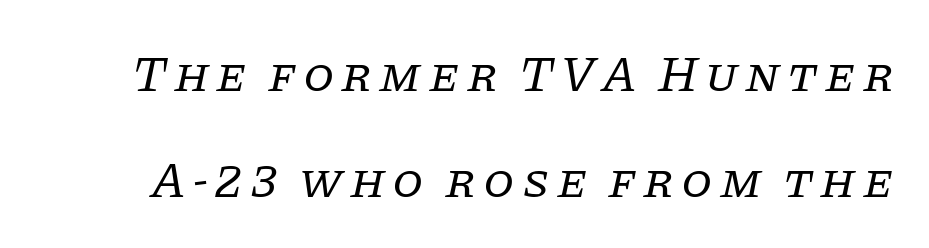
The image shows 50 px regular-weight serif type, italic (leaning right); set loose line spacing (2.12x), not underlined; low stroke contrast and a large x-height.
